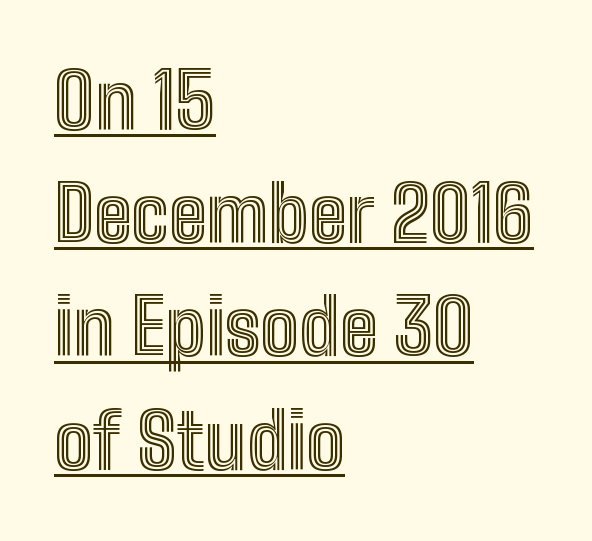
The image shows 77 px condensed type, upright; set left-aligned, normal line spacing (1.47x), normal letter spacing, underlined; a medium x-height.
